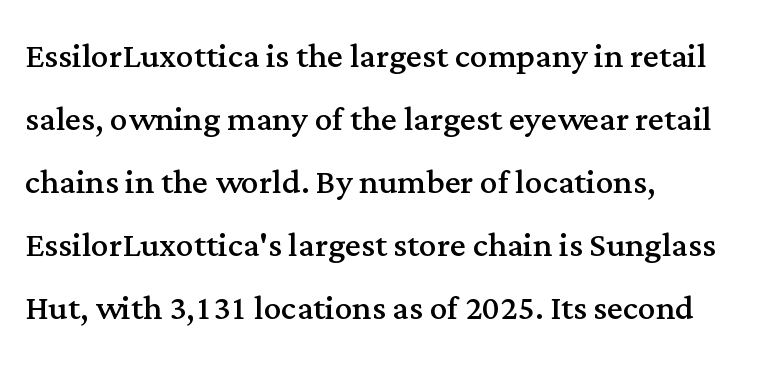
Q: Is the text bold? A: No.
Q: Is the text italic (slanted)? A: No, it is upright.
Q: Is the typeface a serif or a sans-serif typeface? A: Serif.
Q: Is the text underlined? A: No.
Q: How is the paragraph aligned? A: Left-aligned.
Q: Is the spacing between letters normal or unusually wide? A: Normal.
Q: Is the spacing between lines tight, normal or loose? A: Normal.
Q: Width (condensed, normal, or wide)? A: Normal.
Q: Stroke contrast? A: Medium.
Q: x-height? A: Medium.
Q: Monospaced? A: No.
